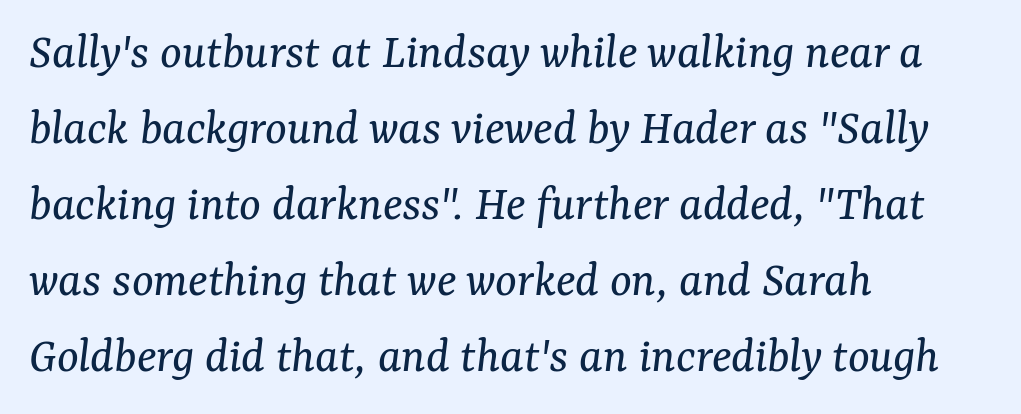
The image shows 51 px regular-weight serif type, italic (leaning right); set left-aligned, normal line spacing (1.49x), normal letter spacing, not underlined; medium stroke contrast and a medium x-height.
